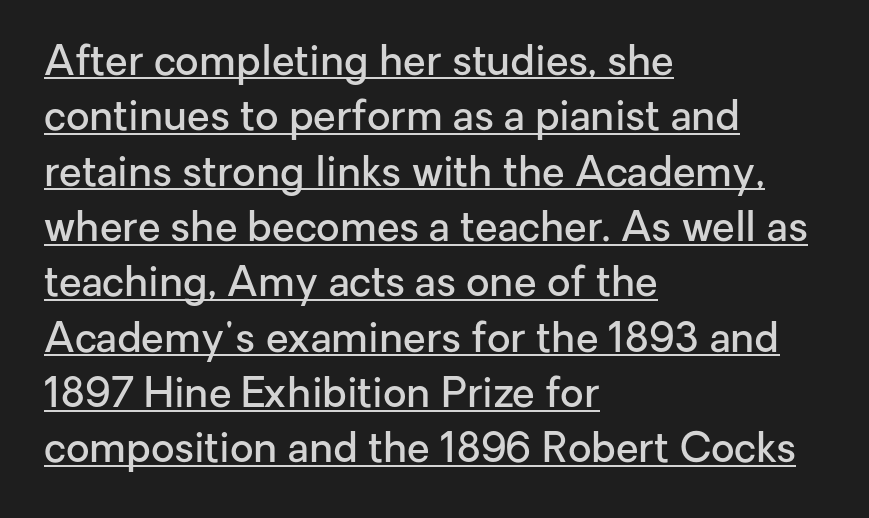
Q: Is the text bold? A: Semi-bold.
Q: Is the text italic (slanted)? A: No, it is upright.
Q: Is the typeface a serif or a sans-serif typeface? A: Sans-serif.
Q: Is the text underlined? A: Yes.
Q: How is the paragraph aligned? A: Left-aligned.
Q: Is the spacing between letters normal or unusually wide? A: Normal.
Q: Is the spacing between lines tight, normal or loose? A: Normal.
Q: Width (condensed, normal, or wide)? A: Normal.
Q: Stroke contrast? A: Low.
Q: x-height? A: Medium.
Q: Monospaced? A: No.
